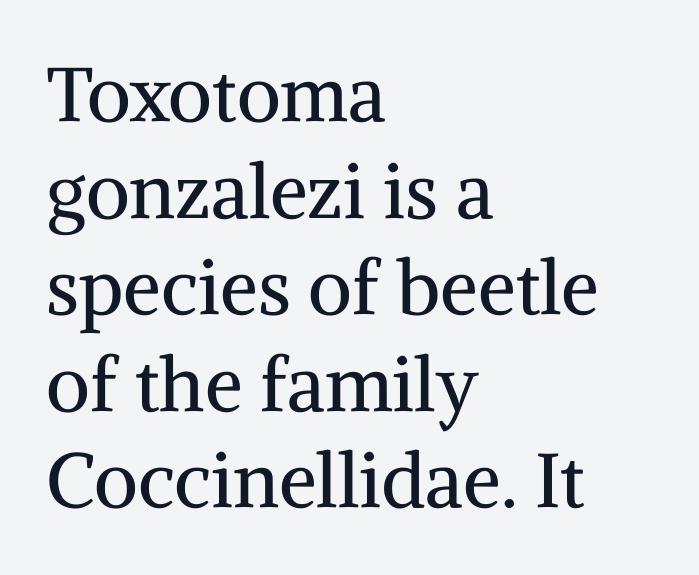
Classification — serif. The line texture is even and compact thanks to regular tracking. The passage shown stacks its lines at a standard gap. Caption: multi-line text, flush left, ragged right. Ordinary non-slanted type is in use.
